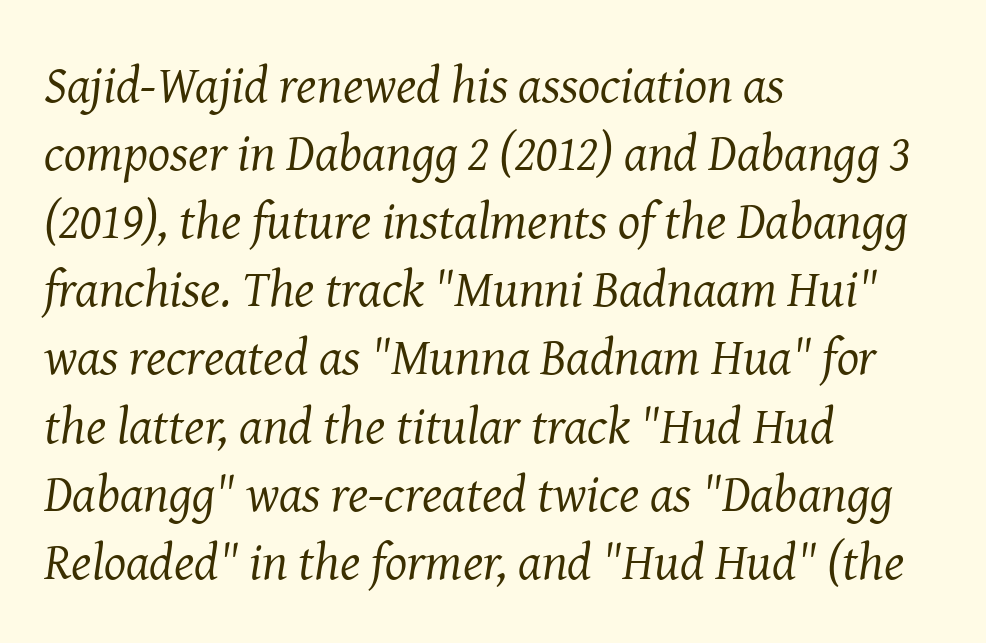
Character widths vary here, with narrow letters taking less room than wide ones. Nobody touched the tracking dial on this one. This sample keeps an unexceptional amount of space between lines. Old-style or modern, the face here clearly has serifs.
